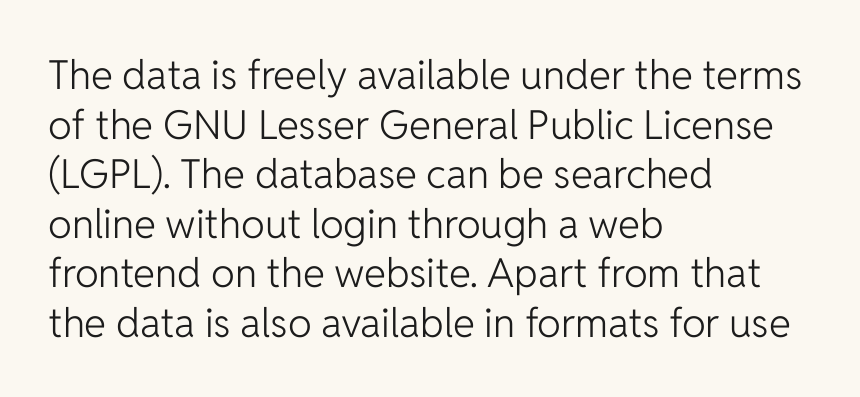
Q: Is the text bold? A: No.
Q: Is the text italic (slanted)? A: No, it is upright.
Q: Is the typeface a serif or a sans-serif typeface? A: Sans-serif.
Q: Is the text underlined? A: No.
Q: How is the paragraph aligned? A: Left-aligned.
Q: Is the spacing between letters normal or unusually wide? A: Normal.
Q: Width (condensed, normal, or wide)? A: Normal.
Q: Stroke contrast? A: Low.
Q: x-height? A: Medium.
Q: Monospaced? A: No.
